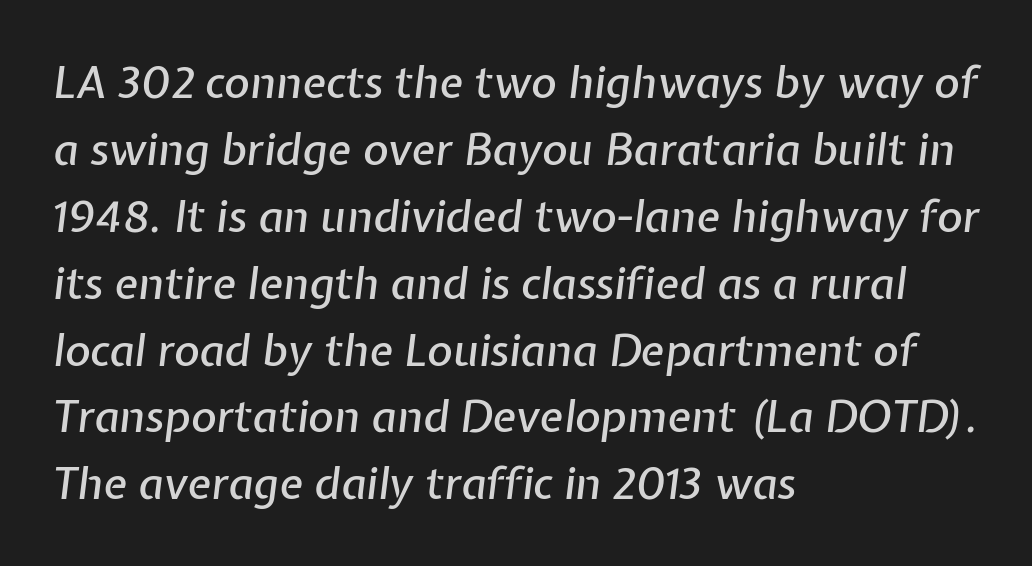
{"italic": "yes", "lean": "right", "slant_degrees": 7, "width": "normal", "stroke_contrast": "low", "x_height": "medium", "monospaced": "no", "underline": "no", "align": "left", "line_spacing": "normal", "line_spacing_ratio": 1.52, "letter_spacing": "normal", "letter_spacing_em": 0.0, "glyph_px": 44}
